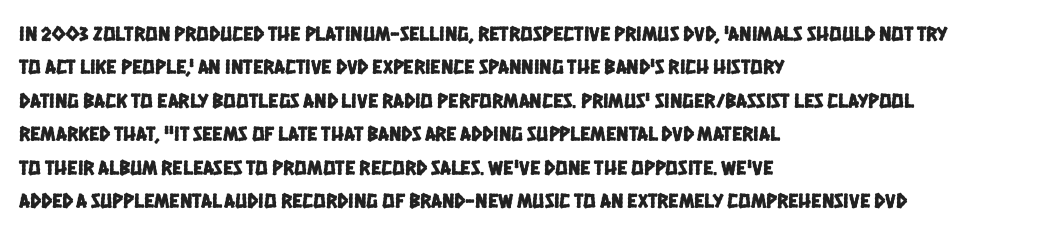
The image shows 21 px text type; set left-aligned, normal line spacing (1.59x), normal letter spacing, not underlined.
